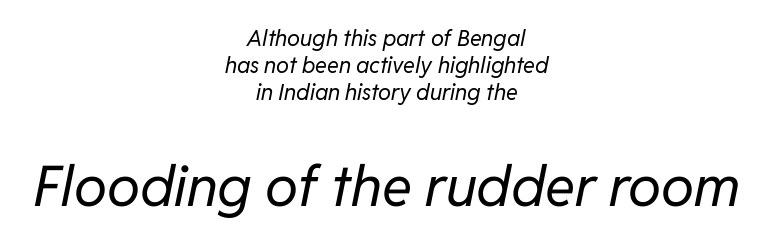
The specimen omits any rule beneath the text block's lines. Notice how the stems are inclined rather than vertical — that's the hallmark of italics. The strokes carry an ordinary text weight at most. A centered setting, common on invitations and titles, is used for this passage. The letters advance in unequal steps, a hallmark of proportional type. Reading top to bottom, the characters get bigger at the block break.
